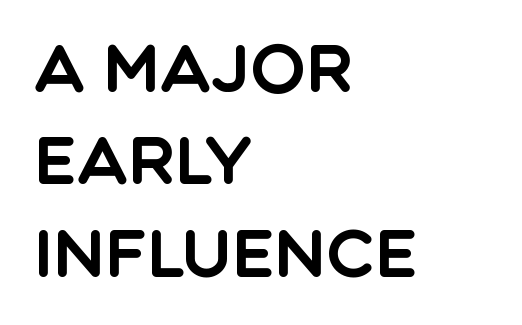
Q: Is the text italic (slanted)? A: No, it is upright.
Q: Is the typeface a serif or a sans-serif typeface? A: Sans-serif.
Q: Is the text underlined? A: No.
Q: How is the paragraph aligned? A: Left-aligned.
Q: Is the spacing between letters normal or unusually wide? A: Normal.
Q: Is the spacing between lines tight, normal or loose? A: Normal.
Q: Width (condensed, normal, or wide)? A: Normal.
Q: x-height? A: Large.
Q: Monospaced? A: No.
